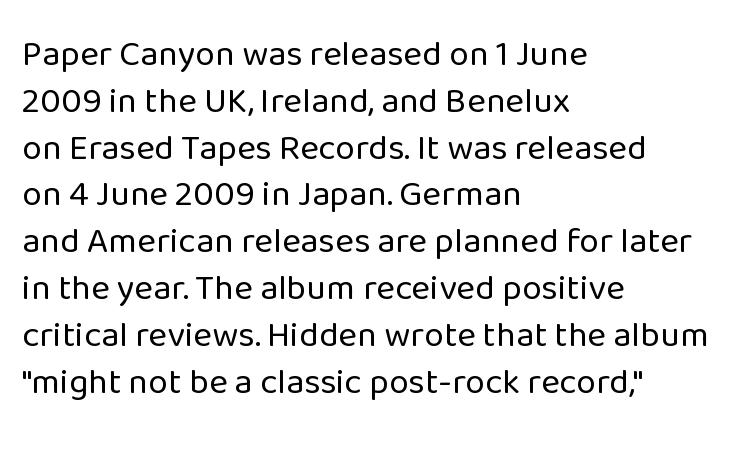
The image shows 36 px regular-weight sans-serif type, upright; set left-aligned, normal line spacing (1.3x), normal letter spacing, not underlined; low stroke contrast and a medium x-height.
